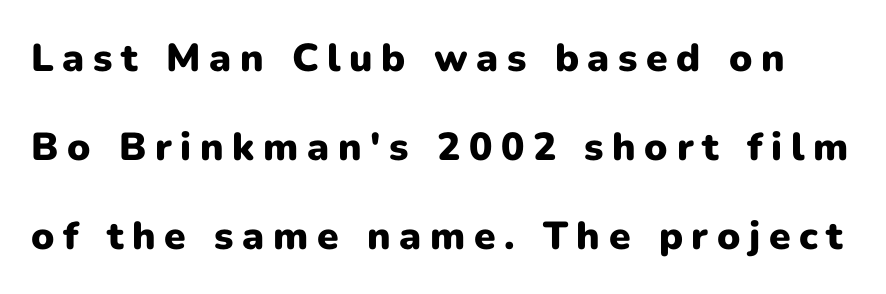
{"serif": "no", "italic": "no", "bold": "yes", "weight": "heavy", "width": "normal", "stroke_contrast": "low", "x_height": "medium", "monospaced": "no", "underline": "no", "line_spacing": "loose", "line_spacing_ratio": 2.28, "letter_spacing": "wide", "letter_spacing_em": 0.22, "glyph_px": 39}
